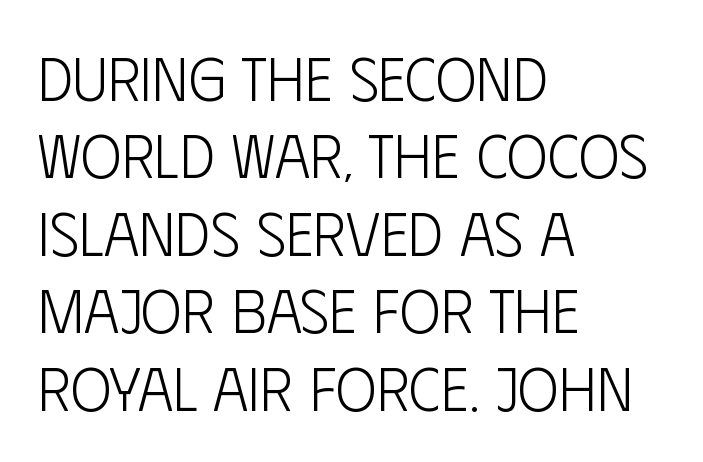
The image shows 61 px light, condensed sans-serif type, upright; set left-aligned, normal line spacing (1.27x), normal letter spacing, not underlined; low stroke contrast and a large x-height.
